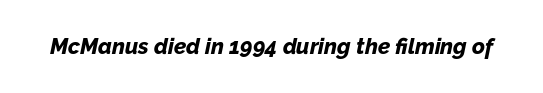
The image shows 22 px bold type, italic (leaning right); set normal letter spacing, not underlined.
